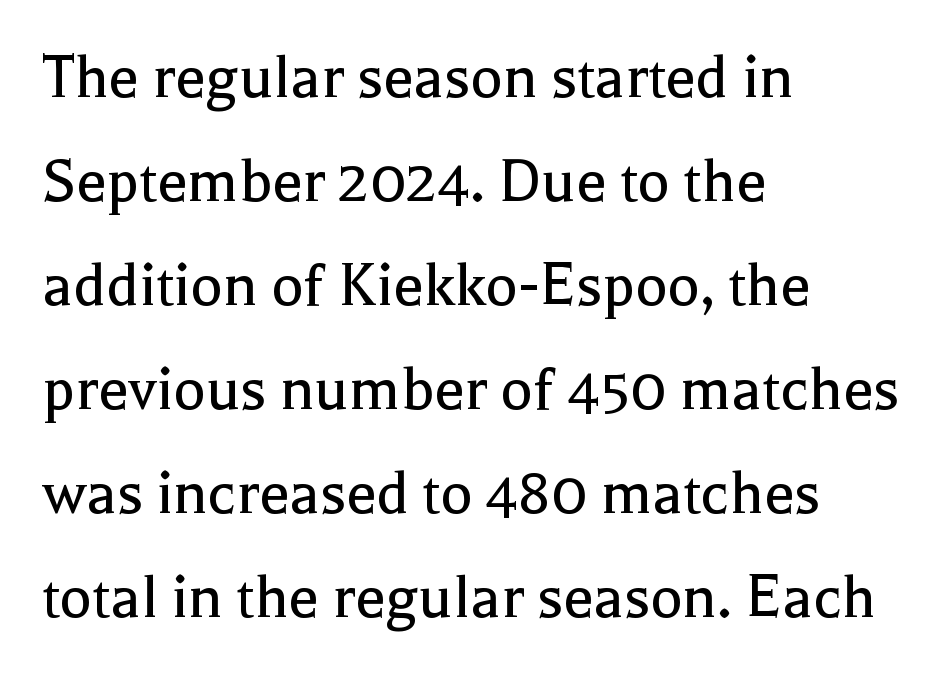
Q: Is the text bold? A: No.
Q: Is the text italic (slanted)? A: No, it is upright.
Q: Is the typeface a serif or a sans-serif typeface? A: Serif.
Q: Is the text underlined? A: No.
Q: How is the paragraph aligned? A: Left-aligned.
Q: Is the spacing between letters normal or unusually wide? A: Normal.
Q: Is the spacing between lines tight, normal or loose? A: Normal.
Q: Width (condensed, normal, or wide)? A: Normal.
Q: x-height? A: Medium.
Q: Monospaced? A: No.
